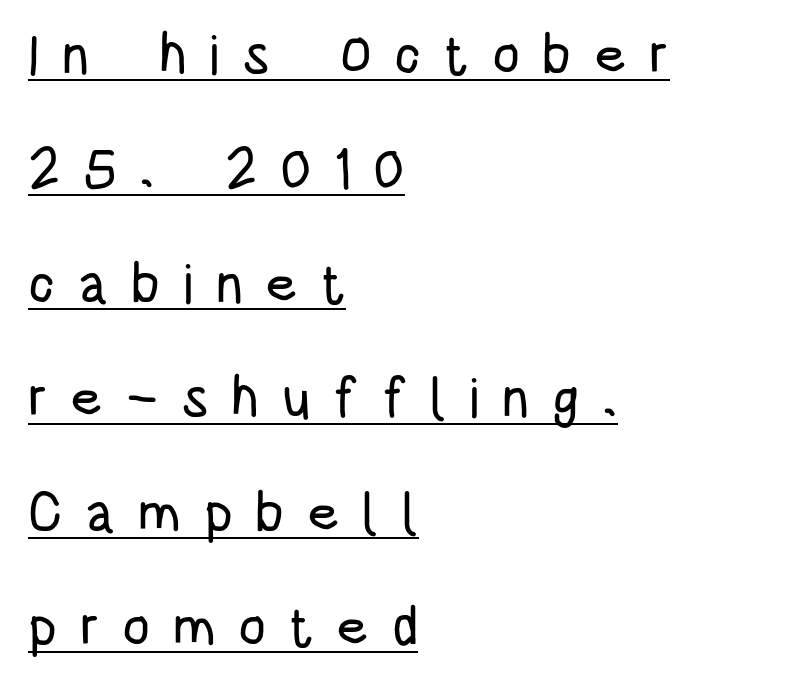
Q: Is the text italic (slanted)? A: No, it is upright.
Q: Is the typeface a serif or a sans-serif typeface? A: Sans-serif.
Q: Is the text underlined? A: Yes.
Q: How is the paragraph aligned? A: Left-aligned.
Q: Is the spacing between letters normal or unusually wide? A: Unusually wide.
Q: Is the spacing between lines tight, normal or loose? A: Loose.
Q: Width (condensed, normal, or wide)? A: Condensed.
Q: Stroke contrast? A: Low.
Q: x-height? A: Large.
Q: Monospaced? A: No.
